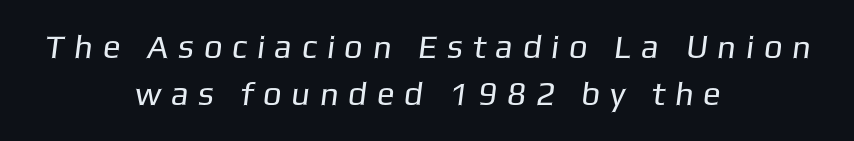
{"serif": "no", "bold": "no", "weight": "regular", "width": "normal", "stroke_contrast": "low", "x_height": "medium", "monospaced": "no", "underline": "no", "align": "center", "line_spacing": "normal", "line_spacing_ratio": 1.43, "letter_spacing": "wide", "letter_spacing_em": 0.29, "glyph_px": 33}
